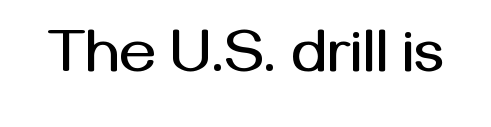
{"serif": "no", "italic": "no", "width": "normal", "stroke_contrast": "medium", "x_height": "medium", "monospaced": "no", "underline": "no", "letter_spacing": "normal", "letter_spacing_em": 0.0, "glyph_px": 62}
